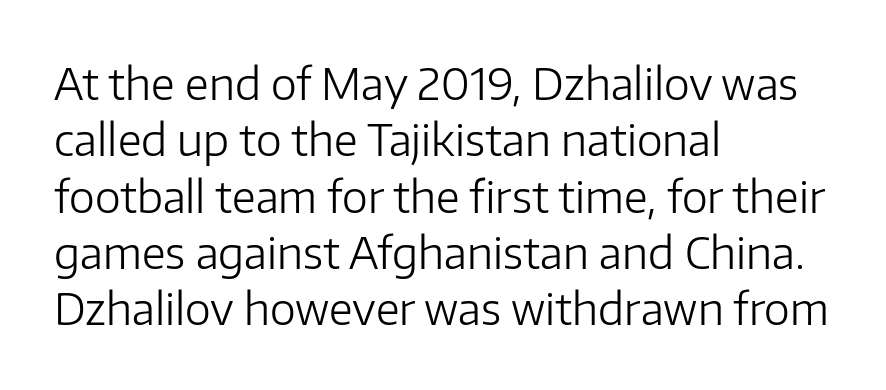
This block has exactly the height ordinary leading produces. The font is comparable to plain body text, perhaps lighter. Quick note: not italic, upright. What stands out about the letter spacing? Nothing — it is the standard amount.
